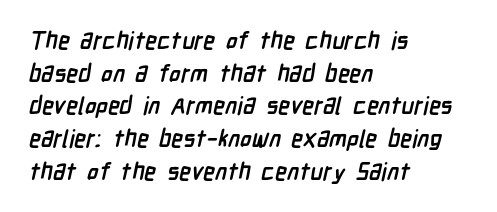
{"bold": "yes", "underline": "no", "align": "left", "line_spacing": "normal", "line_spacing_ratio": 1.36, "letter_spacing": "normal", "letter_spacing_em": 0.0, "glyph_px": 24}
